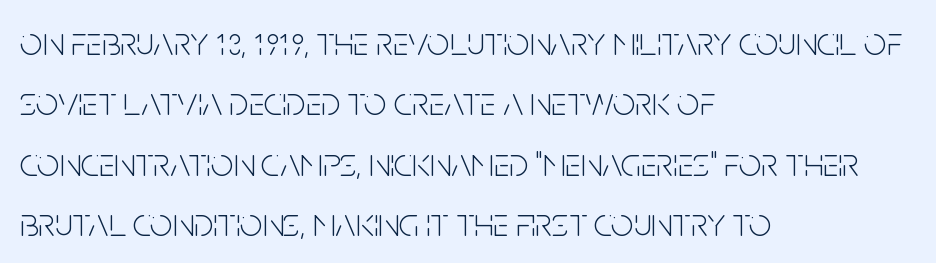
The glyphs in this specimen are sans serif. The passage shown stacks its lines at a standard gap. Proportional: the letters do not fall into vertical columns. The passage is arranged the way most books set body copy — flush left. In terms of letterspacing, this is plain default setting.
